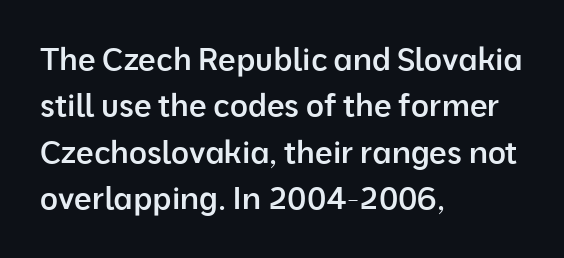
Q: Is the text bold? A: Semi-bold.
Q: Is the text italic (slanted)? A: No, it is upright.
Q: Is the typeface a serif or a sans-serif typeface? A: Sans-serif.
Q: Is the text underlined? A: No.
Q: How is the paragraph aligned? A: Left-aligned.
Q: Is the spacing between letters normal or unusually wide? A: Normal.
Q: Is the spacing between lines tight, normal or loose? A: Normal.
Q: Width (condensed, normal, or wide)? A: Normal.
Q: Stroke contrast? A: Low.
Q: x-height? A: Medium.
Q: Monospaced? A: No.
